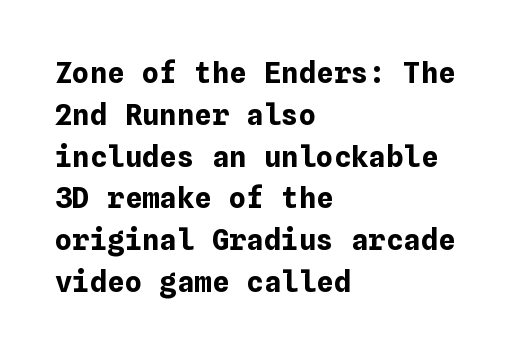
{"italic": "no", "bold": "yes", "weight": "bold", "width": "normal", "stroke_contrast": "low", "x_height": "medium", "underline": "no", "align": "left", "line_spacing": "normal", "line_spacing_ratio": 1.44, "letter_spacing": "normal", "letter_spacing_em": 0.0, "glyph_px": 29}
